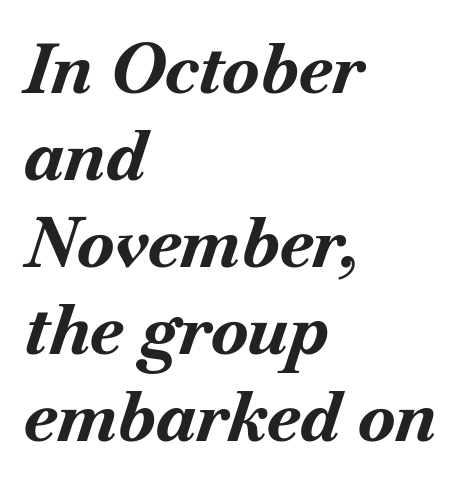
Q: Is the text bold? A: Yes.
Q: Is the text italic (slanted)? A: Yes, it leans right by about 18 degrees.
Q: Is the text underlined? A: No.
Q: How is the paragraph aligned? A: Left-aligned.
Q: Is the spacing between letters normal or unusually wide? A: Normal.
Q: Is the spacing between lines tight, normal or loose? A: Normal.
Q: Width (condensed, normal, or wide)? A: Normal.
Q: Stroke contrast? A: Medium.
Q: x-height? A: Small.
Q: Monospaced? A: No.
